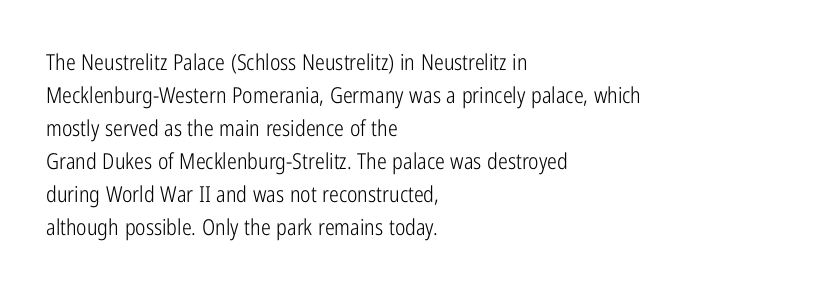
{"italic": "no", "bold": "no", "underline": "no", "align": "left", "line_spacing": "normal", "line_spacing_ratio": 1.5, "letter_spacing": "normal", "letter_spacing_em": 0.0, "glyph_px": 22}
